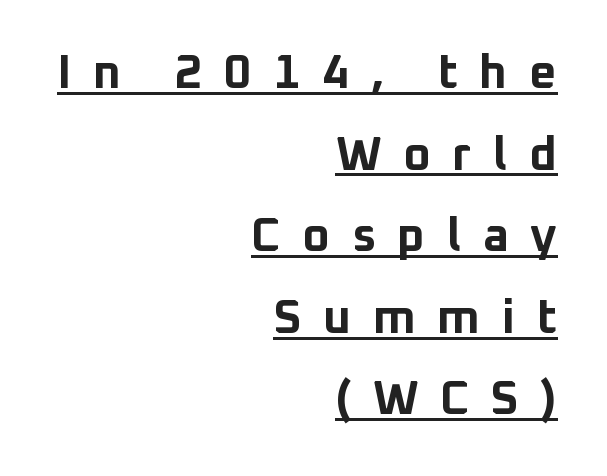
{"serif": "no", "italic": "no", "bold": "yes", "weight": "bold", "width": "normal", "stroke_contrast": "low", "x_height": "medium", "monospaced": "no", "underline": "yes", "align": "right", "line_spacing": "normal", "line_spacing_ratio": 1.7, "letter_spacing": "wide", "letter_spacing_em": 0.44, "glyph_px": 48}
